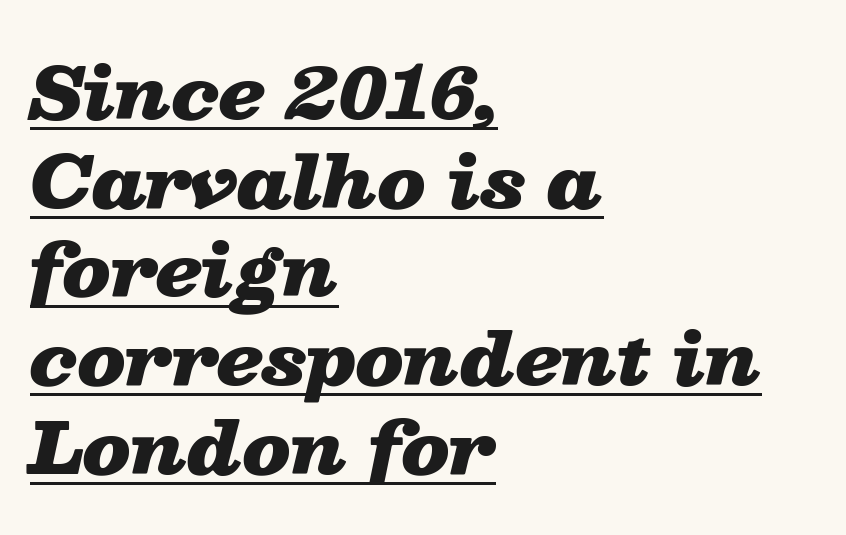
The image shows 71 px heavy, wide type, italic (leaning right); set left-aligned, normal line spacing (1.25x), normal letter spacing, underlined; low stroke contrast and a medium x-height.
